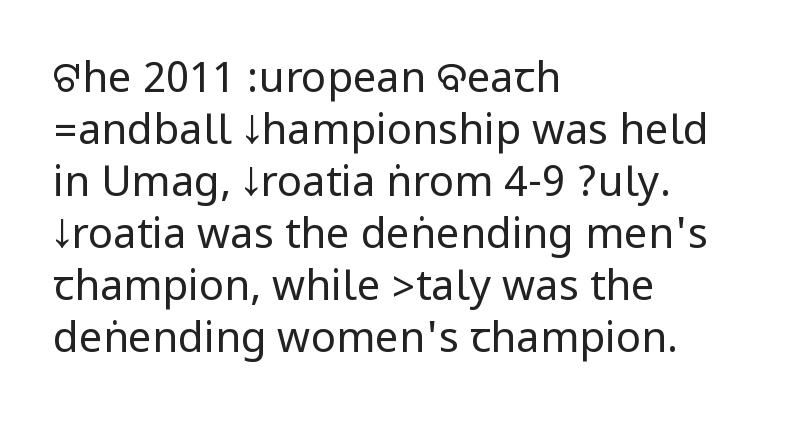
{"serif": "no", "italic": "no", "bold": "no", "weight": "regular", "width": "condensed", "stroke_contrast": "low", "underline": "no", "align": "left", "line_spacing_ratio": 1.24, "letter_spacing": "normal", "letter_spacing_em": 0.0, "glyph_px": 42}
